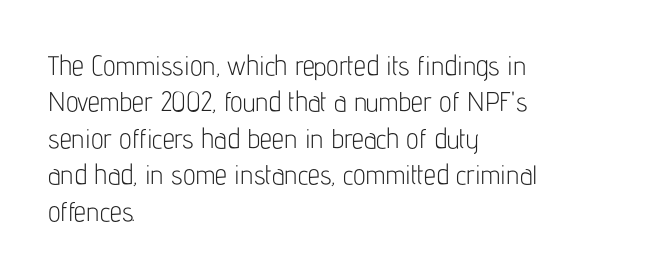
The image shows 27 px text type, upright; set left-aligned, normal line spacing (1.35x), normal letter spacing, not underlined.
